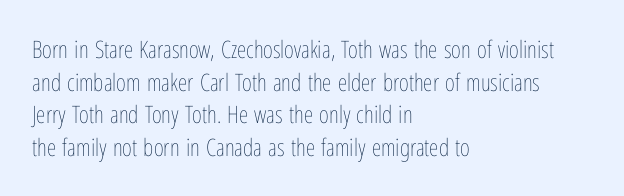
Q: Is the text bold? A: No.
Q: Is the text italic (slanted)? A: No, it is upright.
Q: Is the text underlined? A: No.
Q: How is the paragraph aligned? A: Left-aligned.
Q: Is the spacing between letters normal or unusually wide? A: Normal.
Q: Is the spacing between lines tight, normal or loose? A: Normal.
